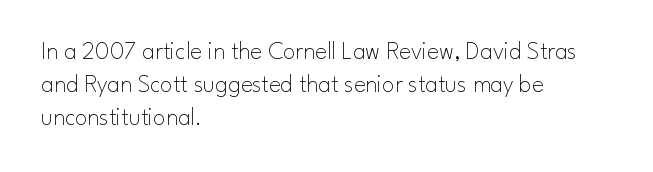
Q: Is the text bold? A: No.
Q: Is the text italic (slanted)? A: No, it is upright.
Q: Is the text underlined? A: No.
Q: How is the paragraph aligned? A: Left-aligned.
Q: Is the spacing between letters normal or unusually wide? A: Normal.
Q: Is the spacing between lines tight, normal or loose? A: Normal.
